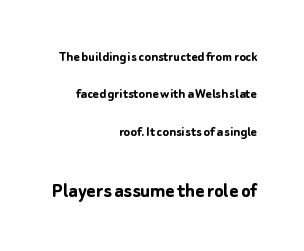
Q: Is the text bold? A: Yes.
Q: Is the text italic (slanted)? A: No, it is upright.
Q: Is the text underlined? A: No.
Q: How is the paragraph aligned? A: Right-aligned.
Q: Is the spacing between letters normal or unusually wide? A: Normal.
Q: Is the spacing between lines tight, normal or loose? A: Loose.
Q: Which block of text is set in a larger size, the first (top) or the second (bottom)? A: The second (bottom) one.
